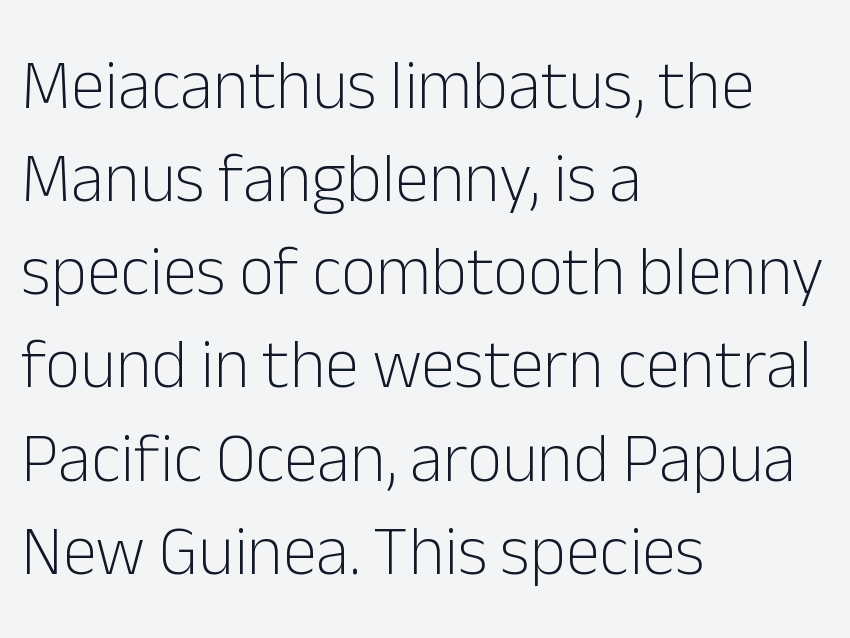
{"serif": "no", "italic": "no", "bold": "no", "weight": "light", "width": "normal", "stroke_contrast": "low", "x_height": "medium", "monospaced": "no", "underline": "no", "align": "left", "line_spacing": "normal", "line_spacing_ratio": 1.35, "letter_spacing": "normal", "letter_spacing_em": 0.0, "glyph_px": 69}
